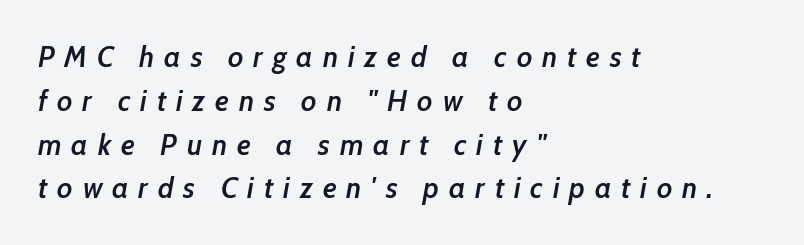
Every character sits at an angle, as italics do. Looks like regular typesetting: each glyph gets only the width it needs. Spacing between characters has been opened up far beyond the box default. In CSS terms this would be text-align: left.
